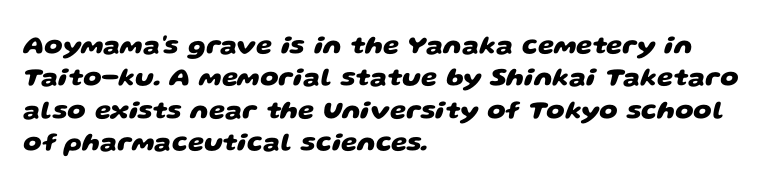
{"bold": "yes", "underline": "no", "align": "left", "line_spacing": "normal", "line_spacing_ratio": 1.25, "letter_spacing": "normal", "letter_spacing_em": 0.0, "glyph_px": 26}
